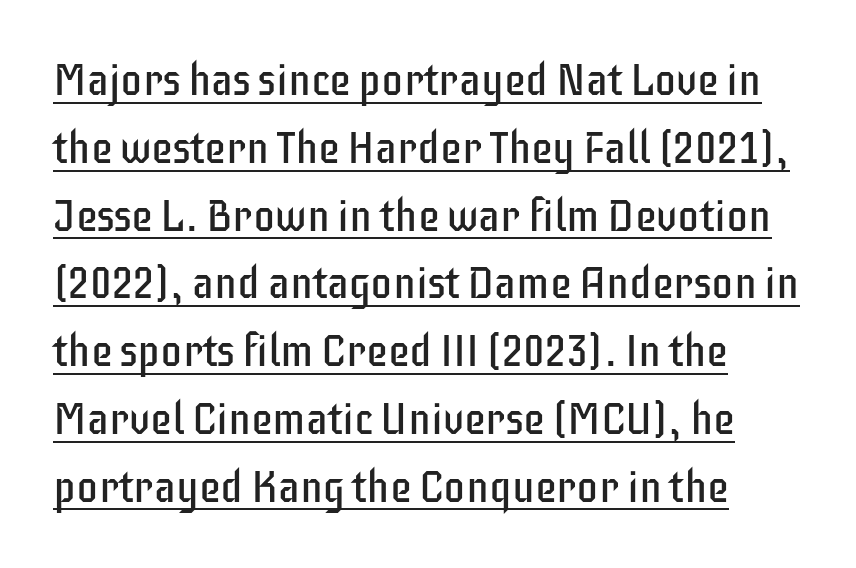
The image shows 44 px regular-weight, condensed sans-serif type, upright; set left-aligned, normal line spacing (1.54x), normal letter spacing, underlined; low stroke contrast and a large x-height.
